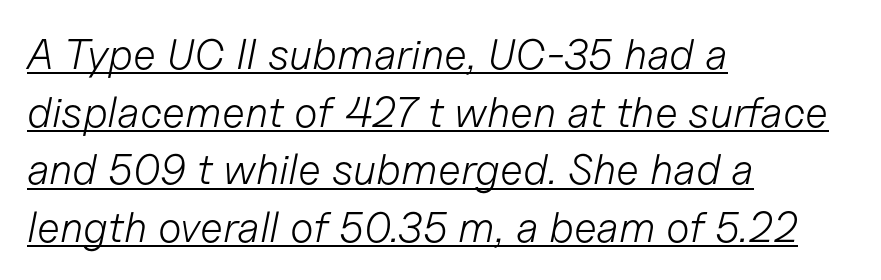
{"italic": "yes", "lean": "right", "slant_degrees": 11, "bold": "no", "weight": "light", "width": "normal", "stroke_contrast": "low", "x_height": "medium", "monospaced": "no", "underline": "yes", "align": "left", "line_spacing": "normal", "line_spacing_ratio": 1.34, "letter_spacing": "normal", "letter_spacing_em": 0.0, "glyph_px": 43}
